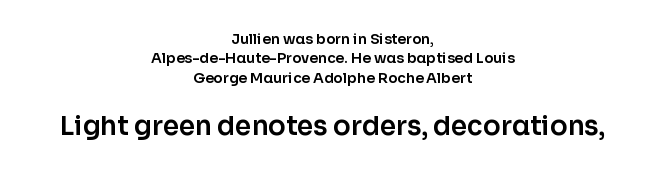
The image shows 26 px text type, upright; set centered, normal line spacing (1.39x), normal letter spacing, not underlined; the second (bottom) block is 1.86x larger.
